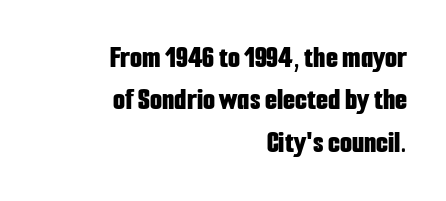
The image shows 31 px bold, condensed sans-serif type, upright; set right-aligned, normal line spacing (1.37x), normal letter spacing, not underlined; low stroke contrast and a medium x-height.
